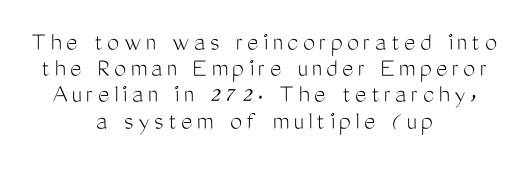
The image shows 27 px text type, upright; set centered, tight line spacing (0.97x), not underlined.
